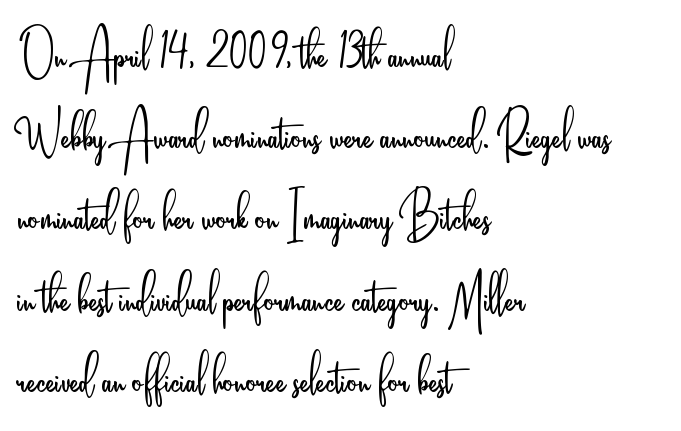
A typesetter would call this proportional, since set widths differ per character. Regarding leading, the lines here are spaced in the standard way. Regarding serifs, this sample does without them. The string is rendered with underlining switched off.
